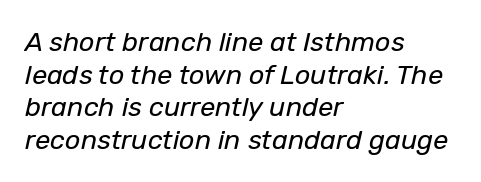
Posture: slanted. Compared with a typical body face, this is equally light or lighter still. Words appear dense and cohesive because spacing is normal. These lines are set flush left with a ragged right edge. Decoration check: the copy has no underline.
